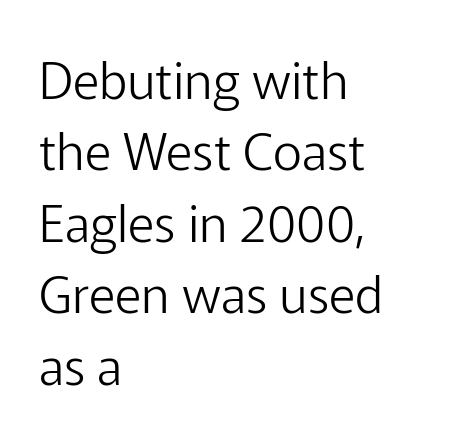
Q: Is the text bold? A: No.
Q: Is the text italic (slanted)? A: No, it is upright.
Q: Is the typeface a serif or a sans-serif typeface? A: Sans-serif.
Q: Is the text underlined? A: No.
Q: How is the paragraph aligned? A: Left-aligned.
Q: Is the spacing between letters normal or unusually wide? A: Normal.
Q: Is the spacing between lines tight, normal or loose? A: Normal.
Q: Width (condensed, normal, or wide)? A: Normal.
Q: Stroke contrast? A: Low.
Q: x-height? A: Medium.
Q: Monospaced? A: No.
